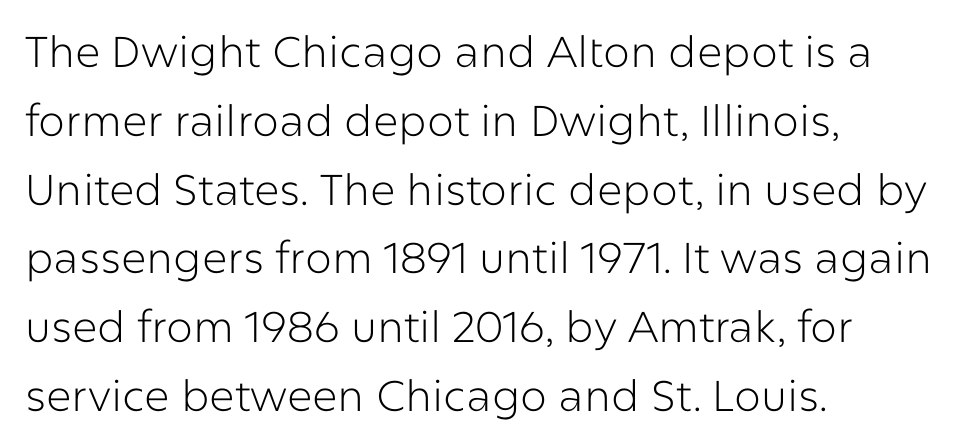
The letters stand upright; this is a roman face. The strokes carry an ordinary text weight at most. Each row of text sits above clean, open space. The passage shown is typed in a proportional face where columns would drift.
